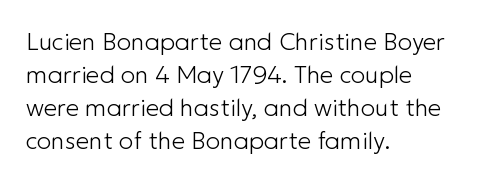
Q: Is the text bold? A: No.
Q: Is the text italic (slanted)? A: No, it is upright.
Q: Is the text underlined? A: No.
Q: How is the paragraph aligned? A: Left-aligned.
Q: Is the spacing between letters normal or unusually wide? A: Normal.
Q: Is the spacing between lines tight, normal or loose? A: Normal.
